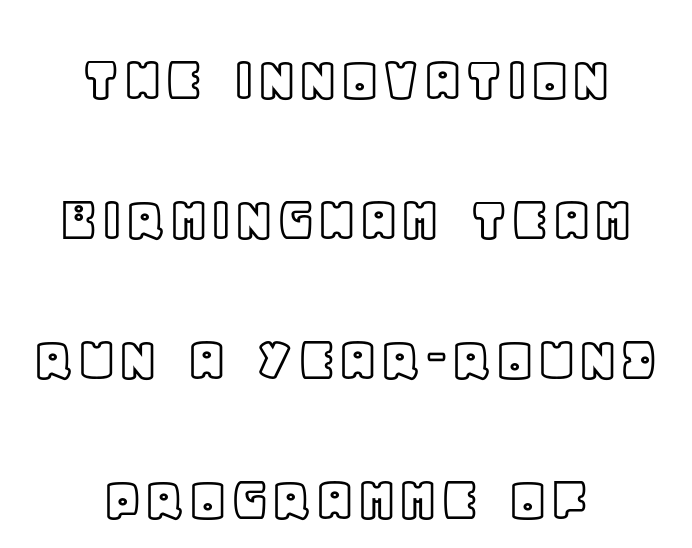
The image shows 67 px text type, upright; set centered, loose line spacing (2.09x), normal letter spacing, not underlined; a large x-height.
